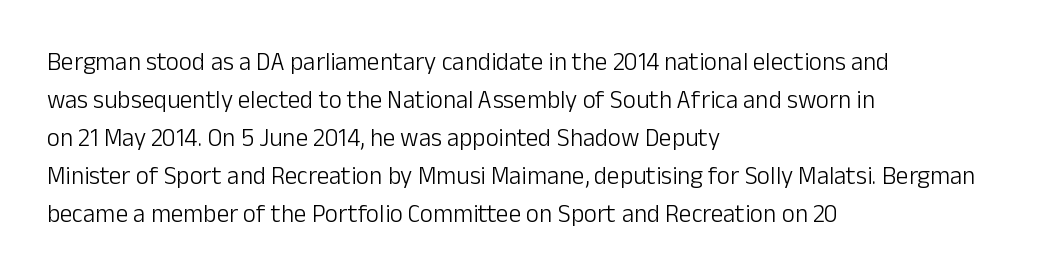
The image shows 25 px text type, upright; set left-aligned, normal line spacing (1.52x), normal letter spacing, not underlined.
